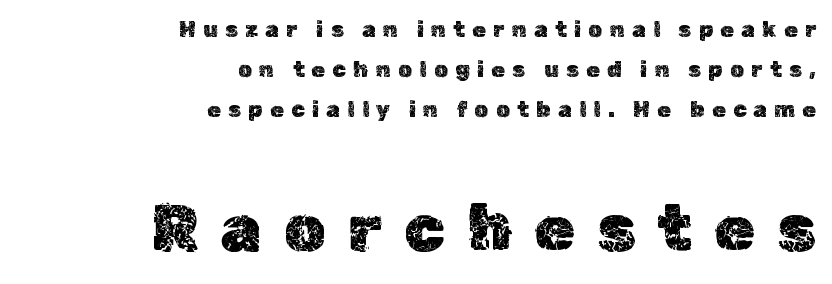
{"italic": "no", "width": "normal", "x_height": "medium", "monospaced": "no", "underline": "no", "align": "right", "line_spacing_ratio": 1.82, "letter_spacing": "wide", "letter_spacing_em": 0.33, "larger_block": "second", "size_ratio": 3.0, "glyph_px": 66}
